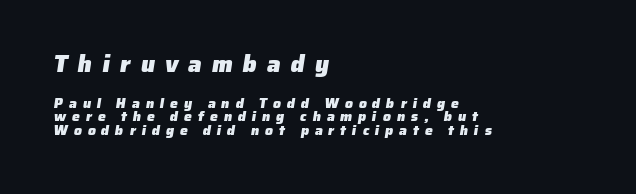
The image shows 24 px bold type; set left-aligned, tight line spacing (0.98x), unusually wide letter spacing (+0.42 em), not underlined; the first (top) block is 1.71x larger.
